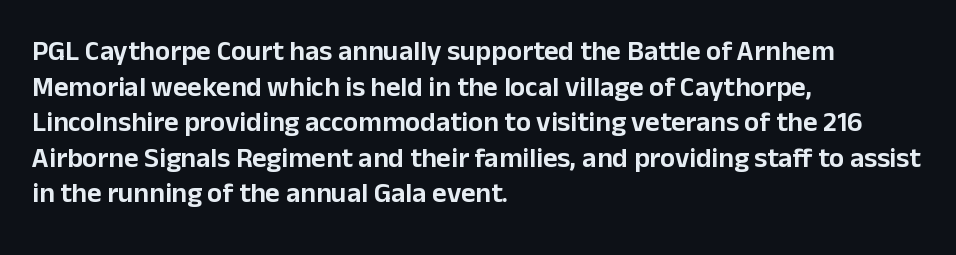
Q: Is the text italic (slanted)? A: No, it is upright.
Q: Is the typeface a serif or a sans-serif typeface? A: Sans-serif.
Q: Is the text underlined? A: No.
Q: How is the paragraph aligned? A: Left-aligned.
Q: Is the spacing between letters normal or unusually wide? A: Normal.
Q: Is the spacing between lines tight, normal or loose? A: Normal.
Q: Width (condensed, normal, or wide)? A: Normal.
Q: Stroke contrast? A: Low.
Q: x-height? A: Medium.
Q: Monospaced? A: No.
